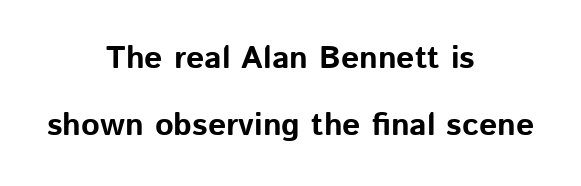
Successive baselines arrive slowly, with a big drop between each. Short and long lines alike share a common midpoint. As a designer I'd log this as weight 700, bold. Proportional: the letters do not fall into vertical columns.
